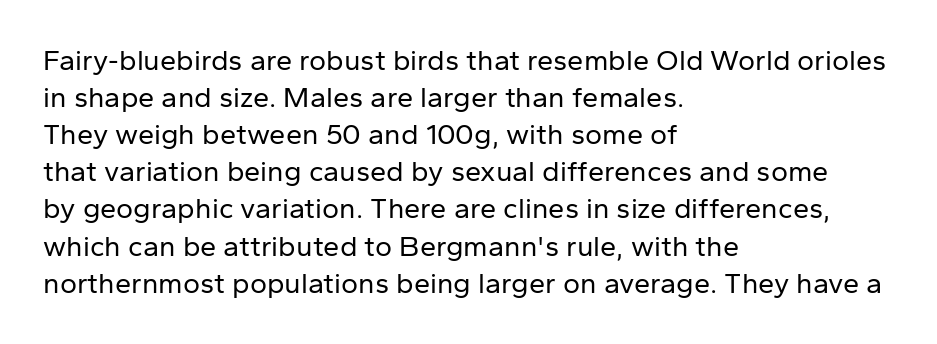
{"serif": "no", "italic": "no", "bold": "no", "weight": "regular", "width": "normal", "stroke_contrast": "low", "x_height": "medium", "monospaced": "no", "underline": "no", "align": "left", "line_spacing": "normal", "line_spacing_ratio": 1.28, "letter_spacing": "normal", "letter_spacing_em": 0.0, "glyph_px": 29}
